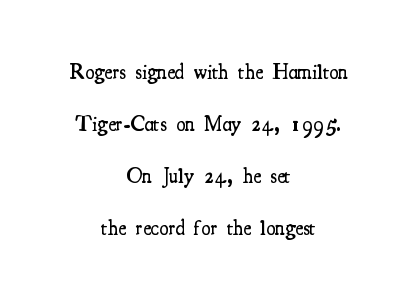
The image shows 21 px text type, upright; set centered, loose line spacing (2.47x), normal letter spacing, not underlined.
